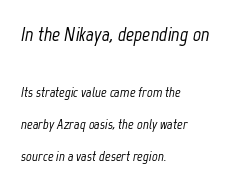
Q: Is the text italic (slanted)? A: Yes, it leans right by about 12 degrees.
Q: Is the text underlined? A: No.
Q: How is the paragraph aligned? A: Left-aligned.
Q: Is the spacing between letters normal or unusually wide? A: Normal.
Q: Is the spacing between lines tight, normal or loose? A: Loose.
Q: Which block of text is set in a larger size, the first (top) or the second (bottom)? A: The first (top) one.
